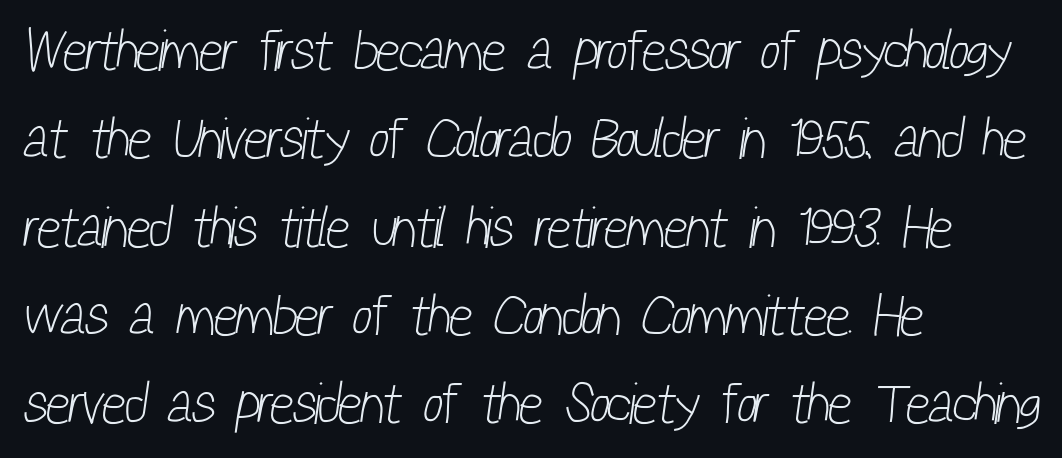
{"serif": "no", "bold": "no", "weight": "light", "width": "condensed", "stroke_contrast": "low", "x_height": "medium", "monospaced": "no", "underline": "no", "align": "left", "line_spacing": "normal", "line_spacing_ratio": 1.55, "letter_spacing": "normal", "letter_spacing_em": 0.0, "glyph_px": 57}
